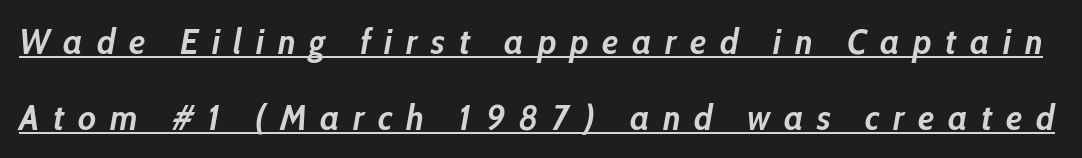
{"italic": "yes", "lean": "right", "slant_degrees": 10, "bold": "yes", "weight": "semibold", "width": "condensed", "stroke_contrast": "low", "x_height": "medium", "monospaced": "no", "underline": "yes", "line_spacing": "loose", "line_spacing_ratio": 2.11, "letter_spacing": "wide", "letter_spacing_em": 0.38, "glyph_px": 36}
